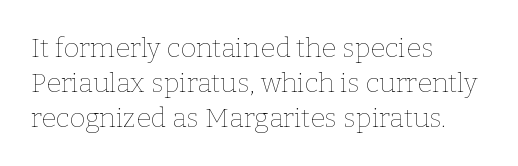
{"italic": "no", "bold": "no", "underline": "no", "align": "left", "line_spacing": "normal", "line_spacing_ratio": 1.29, "letter_spacing": "normal", "letter_spacing_em": 0.0, "glyph_px": 27}
